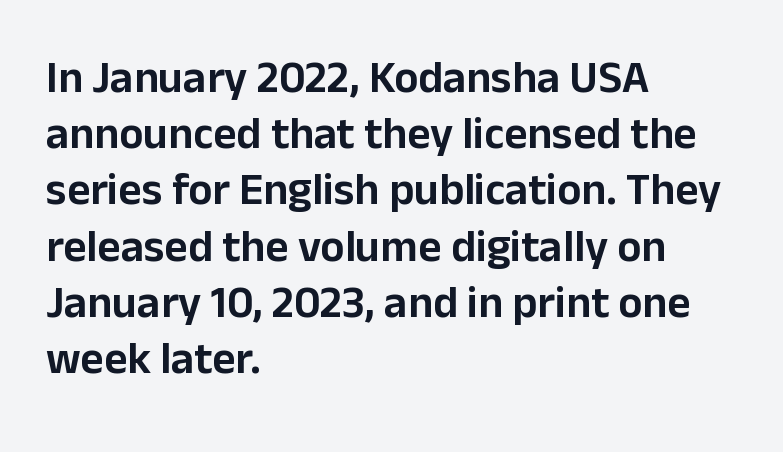
The image shows 45 px sans-serif type, upright; set left-aligned, normal line spacing (1.25x), normal letter spacing, not underlined; low stroke contrast and a medium x-height.
